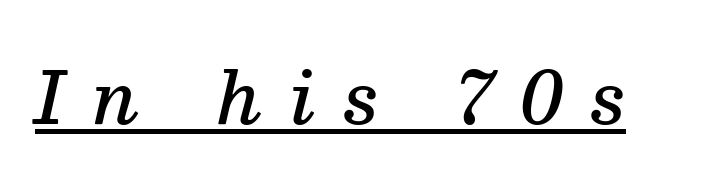
Think of a printed novel: that variable character pitch is what you see here. The axis of the letterforms is tilted away from vertical. The typesetter has applied underlining to the passage shown. The horizontal fit of the characters is loose and conspicuously gappy. Typographically, this falls in the serif category.
